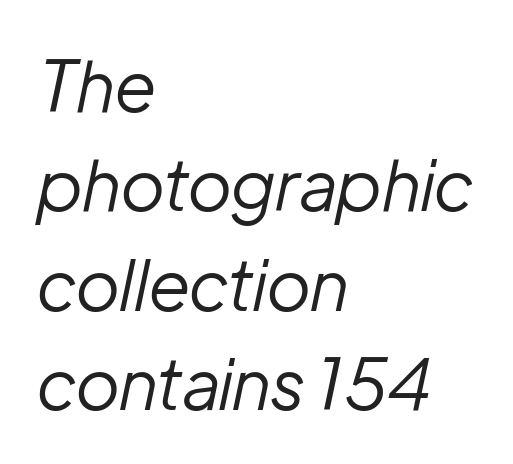
If you measured baseline to baseline, you'd find a middling distance. If you drew a ruler down the left edge, every line would touch it. Counters stay open thanks to moderate or lighter strokes. A typesetter would mark this as italic. Character widths vary here, with narrow letters taking less room than wide ones. How are the letters spaced? Ordinarily, with no added tracking.
